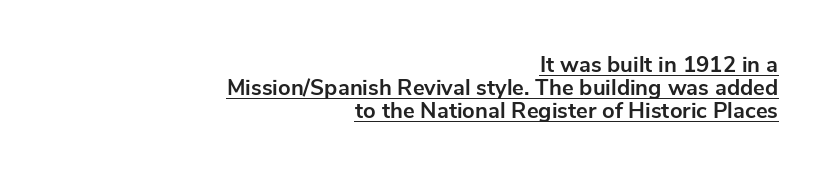
Q: Is the text bold? A: Yes.
Q: Is the text italic (slanted)? A: No, it is upright.
Q: Is the text underlined? A: Yes.
Q: How is the paragraph aligned? A: Right-aligned.
Q: Is the spacing between letters normal or unusually wide? A: Normal.
Q: Is the spacing between lines tight, normal or loose? A: Tight.
